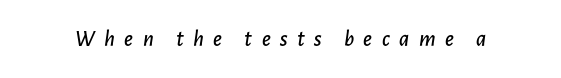
The gaps between neighbouring characters are conspicuously large. Slant detected: the letters are inclined. No word sits above an underline.
